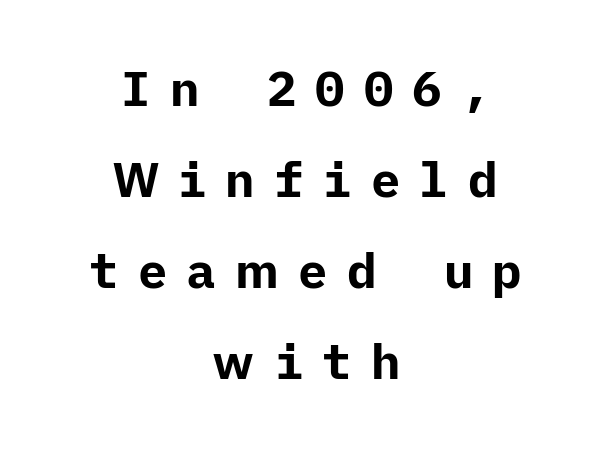
{"serif": "no", "italic": "no", "bold": "yes", "weight": "bold", "width": "normal", "stroke_contrast": "low", "x_height": "medium", "underline": "no", "align": "center", "line_spacing_ratio": 1.86, "letter_spacing": "wide", "letter_spacing_em": 0.39, "glyph_px": 49}
